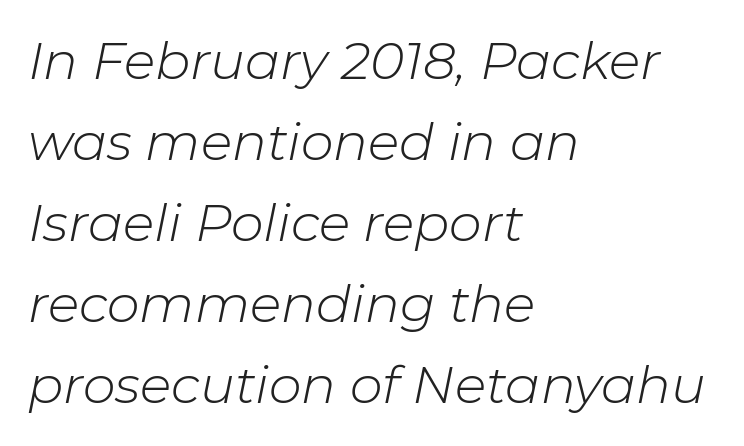
{"italic": "yes", "lean": "right", "slant_degrees": 11, "bold": "no", "weight": "light", "width": "normal", "stroke_contrast": "low", "x_height": "medium", "monospaced": "no", "underline": "no", "align": "left", "line_spacing": "normal", "line_spacing_ratio": 1.56, "letter_spacing": "normal", "letter_spacing_em": 0.0, "glyph_px": 52}
